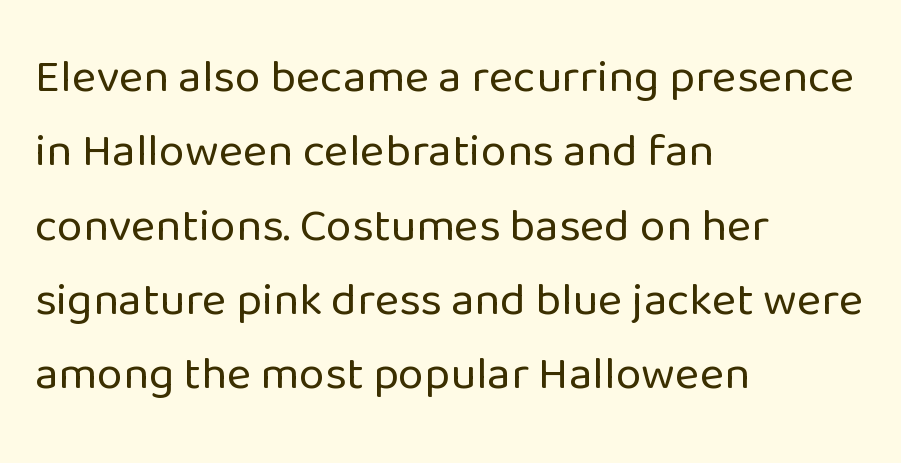
Q: Is the text bold? A: No.
Q: Is the text italic (slanted)? A: No, it is upright.
Q: Is the typeface a serif or a sans-serif typeface? A: Sans-serif.
Q: Is the text underlined? A: No.
Q: How is the paragraph aligned? A: Left-aligned.
Q: Is the spacing between letters normal or unusually wide? A: Normal.
Q: Is the spacing between lines tight, normal or loose? A: Normal.
Q: Width (condensed, normal, or wide)? A: Normal.
Q: Stroke contrast? A: Low.
Q: x-height? A: Medium.
Q: Monospaced? A: No.
